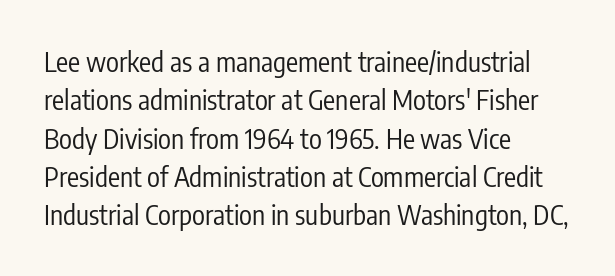
{"italic": "no", "bold": "no", "underline": "no", "align": "left", "line_spacing": "normal", "line_spacing_ratio": 1.42, "letter_spacing": "normal", "letter_spacing_em": 0.0, "glyph_px": 27}
